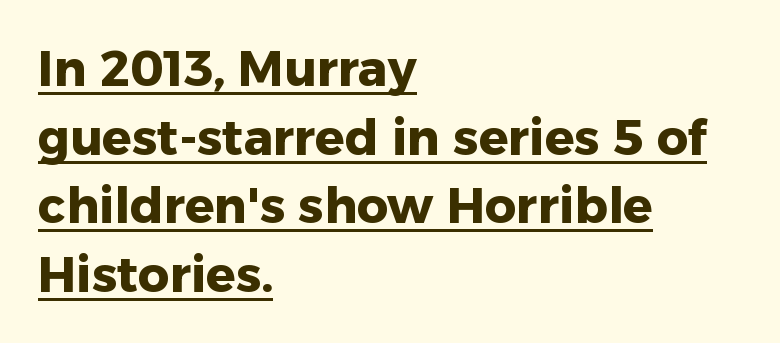
{"serif": "no", "italic": "no", "bold": "yes", "weight": "heavy", "width": "normal", "stroke_contrast": "low", "x_height": "medium", "monospaced": "no", "underline": "yes", "align": "left", "line_spacing": "normal", "line_spacing_ratio": 1.4, "letter_spacing": "normal", "letter_spacing_em": 0.0, "glyph_px": 49}
